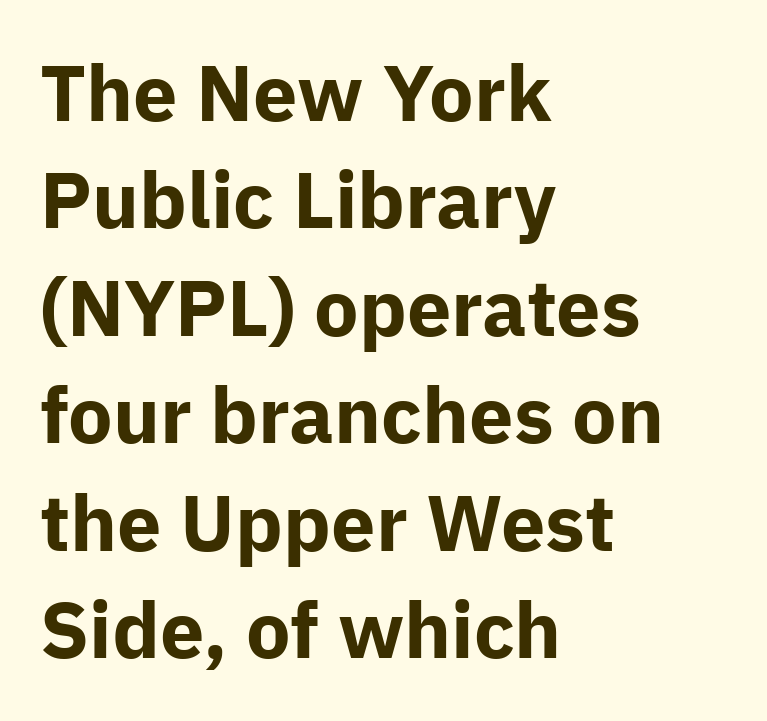
{"serif": "no", "italic": "no", "bold": "yes", "weight": "bold", "width": "normal", "stroke_contrast": "low", "x_height": "medium", "monospaced": "no", "underline": "no", "align": "left", "line_spacing": "normal", "line_spacing_ratio": 1.36, "letter_spacing": "normal", "letter_spacing_em": 0.0, "glyph_px": 79}
